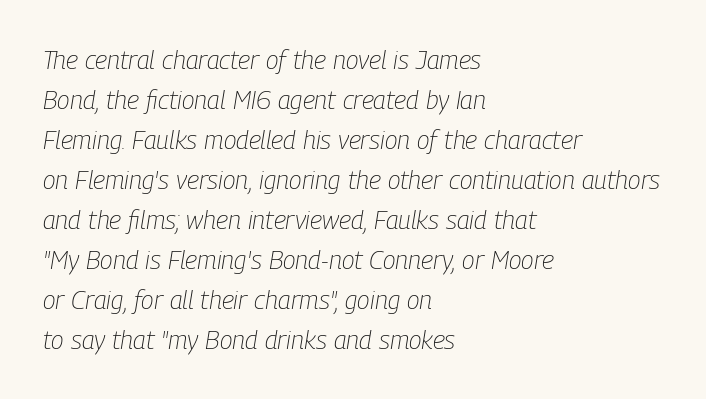
The space directly below the letters is spotless. Is there much room between lines? A standard amount, neither cramped nor airy. Stroke mass is kept to a normal reading level or below. This rendering leaves character spacing at its baseline value. The glyphs look as if they've been sheared to an angle.
